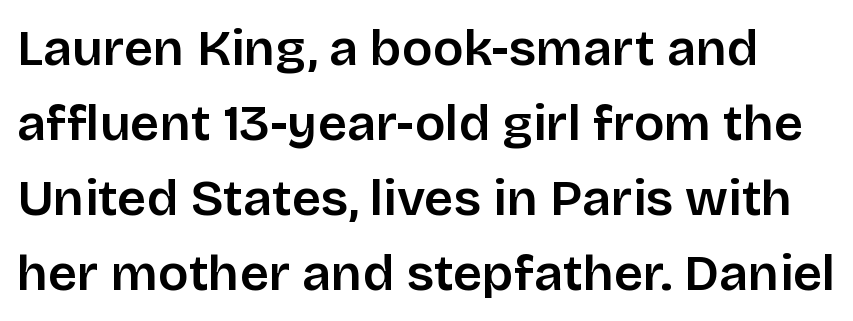
The rendering uses a moderate line-height, typical for paragraphs. A typesetter would call this proportional, since set widths differ per character. Serifs: no, the terminals of the letterforms are clean. Inter-character spacing is left at the font's built-in metrics. A bare baseline throughout the passage.
